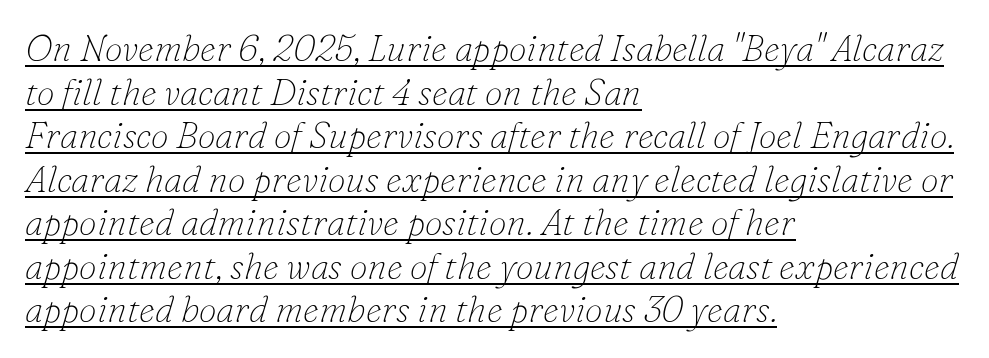
Nothing unusual about the tracking: characters are spaced as the font intends. Note: serifs present on the glyphs. There's an unmistakable incline to the writing here. Stroke mass is kept to a normal reading level or below. Underline: present.
